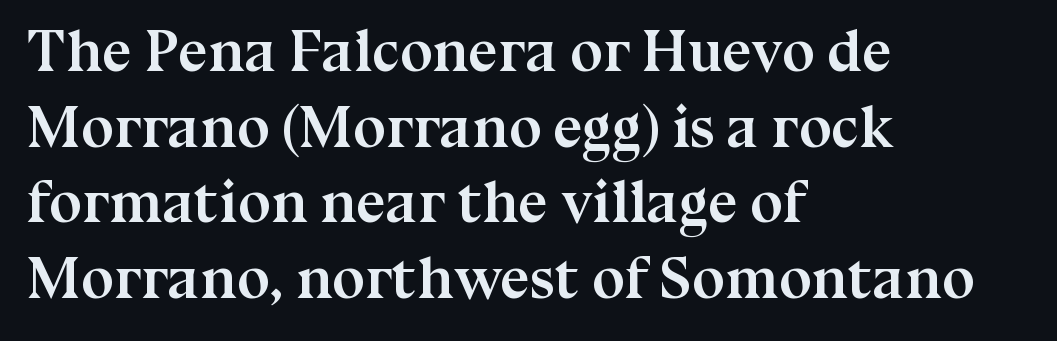
Q: Is the text bold? A: Yes.
Q: Is the text italic (slanted)? A: No, it is upright.
Q: Is the typeface a serif or a sans-serif typeface? A: Serif.
Q: Is the text underlined? A: No.
Q: How is the paragraph aligned? A: Left-aligned.
Q: Is the spacing between letters normal or unusually wide? A: Normal.
Q: Is the spacing between lines tight, normal or loose? A: Normal.
Q: Width (condensed, normal, or wide)? A: Normal.
Q: Stroke contrast? A: Medium.
Q: x-height? A: Medium.
Q: Monospaced? A: No.
